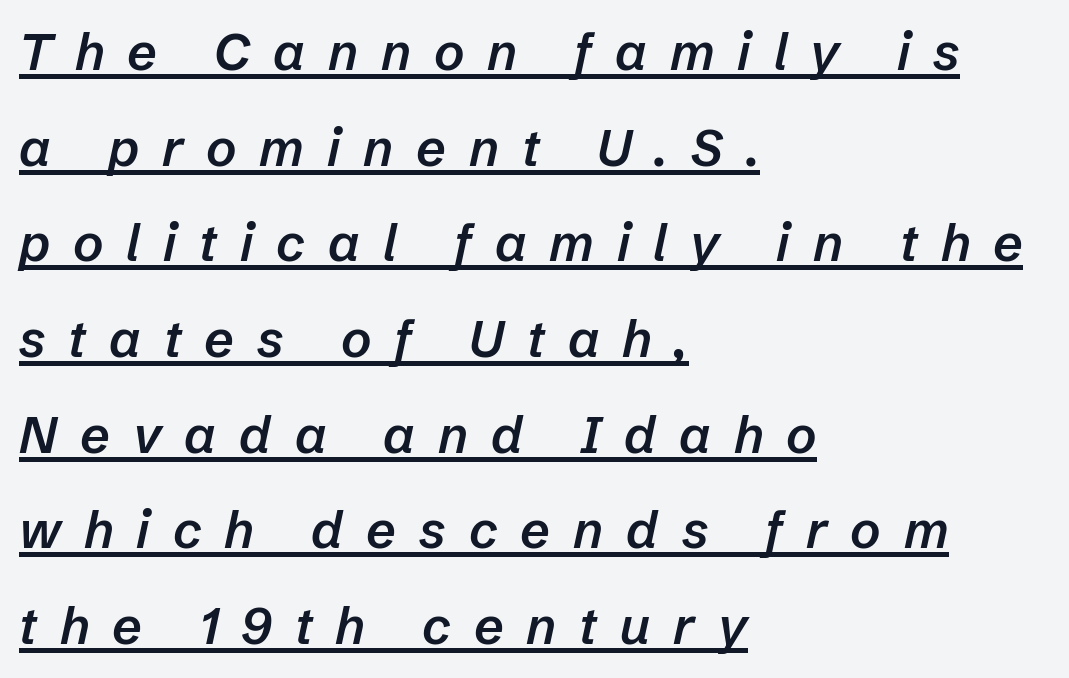
Q: Is the text bold? A: Semi-bold.
Q: Is the text italic (slanted)? A: Yes, it leans right by about 12 degrees.
Q: Is the text underlined? A: Yes.
Q: How is the paragraph aligned? A: Left-aligned.
Q: Is the spacing between letters normal or unusually wide? A: Unusually wide.
Q: Width (condensed, normal, or wide)? A: Normal.
Q: Stroke contrast? A: Low.
Q: x-height? A: Medium.
Q: Monospaced? A: No.
